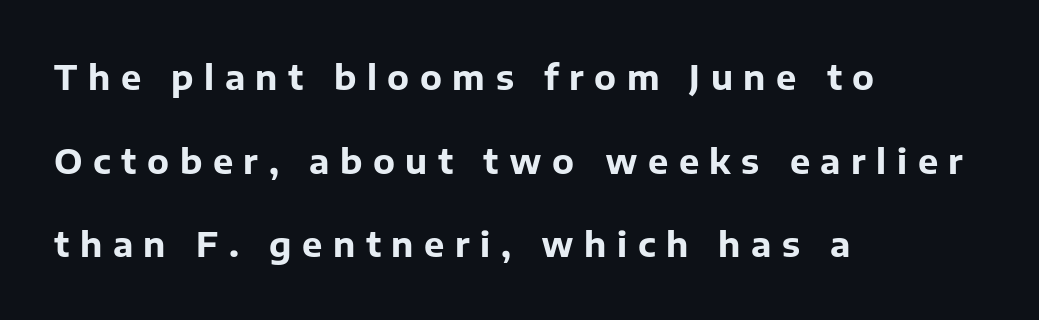
{"serif": "no", "italic": "no", "bold": "yes", "weight": "bold", "width": "normal", "stroke_contrast": "low", "x_height": "medium", "monospaced": "no", "underline": "no", "align": "left", "line_spacing": "loose", "line_spacing_ratio": 2.46, "letter_spacing": "wide", "letter_spacing_em": 0.31, "glyph_px": 34}
